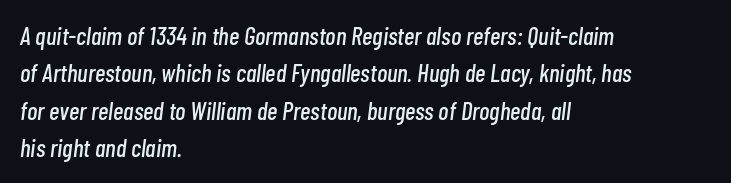
Q: Is the text italic (slanted)? A: Yes, it leans right by about 7 degrees.
Q: Is the text underlined? A: No.
Q: How is the paragraph aligned? A: Left-aligned.
Q: Is the spacing between letters normal or unusually wide? A: Normal.
Q: Is the spacing between lines tight, normal or loose? A: Normal.
